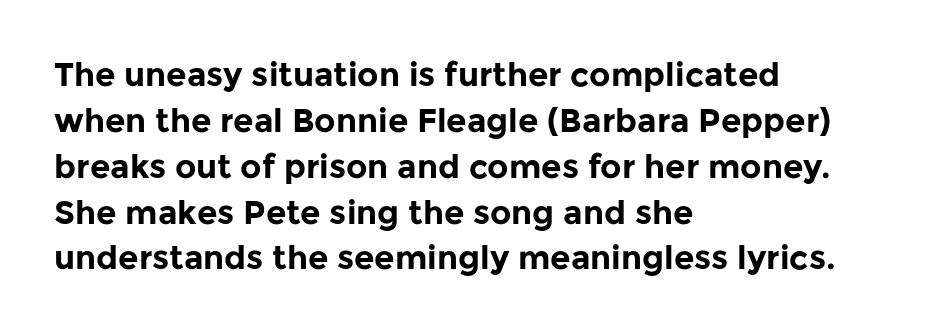
How heavy is the stroke? Heavy — this is a bold. Plain, unruled lines of type. Short note: letters normally spaced. Ascenders rise straight up at ninety degrees. Alignment: flush left. One glance says typical: line gaps are just what's usual.
